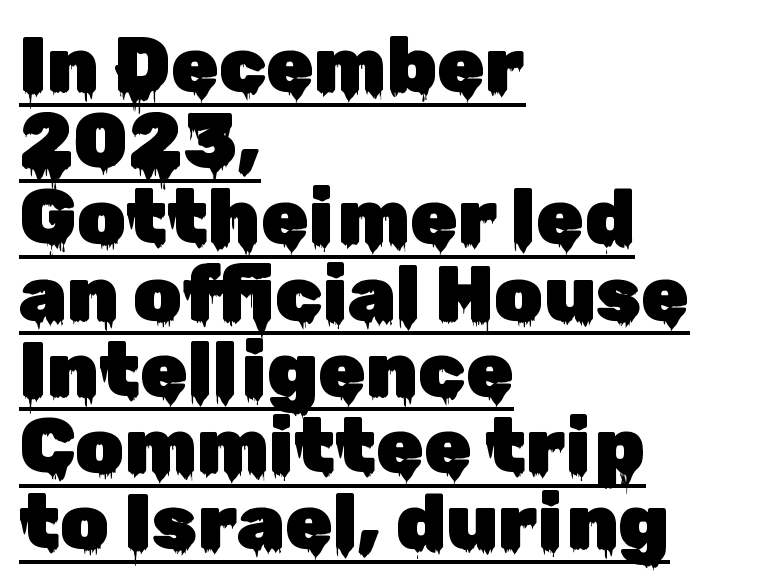
{"serif": "no", "italic": "no", "width": "normal", "stroke_contrast": "low", "x_height": "medium", "monospaced": "no", "underline": "yes", "align": "left", "line_spacing": "tight", "line_spacing_ratio": 0.99, "letter_spacing": "normal", "letter_spacing_em": 0.0, "glyph_px": 77}
